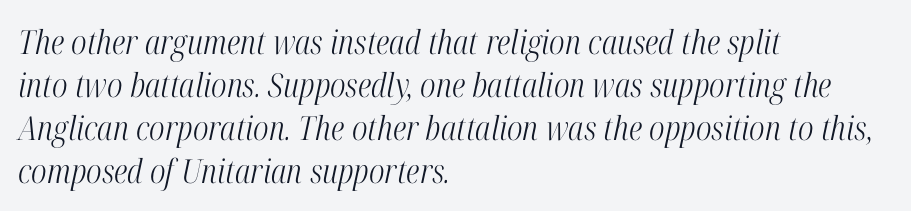
{"serif": "yes", "italic": "yes", "lean": "right", "slant_degrees": 12, "bold": "no", "weight": "light", "width": "condensed", "stroke_contrast": "high", "x_height": "medium", "monospaced": "no", "underline": "no", "align": "left", "line_spacing": "normal", "line_spacing_ratio": 1.3, "letter_spacing": "normal", "letter_spacing_em": 0.0, "glyph_px": 33}
